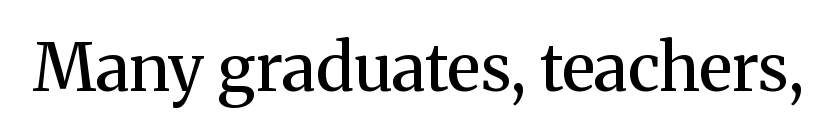
Q: Is the text bold? A: Semi-bold.
Q: Is the text italic (slanted)? A: No, it is upright.
Q: Is the typeface a serif or a sans-serif typeface? A: Serif.
Q: Is the text underlined? A: No.
Q: Is the spacing between letters normal or unusually wide? A: Normal.
Q: Width (condensed, normal, or wide)? A: Normal.
Q: Stroke contrast? A: Medium.
Q: x-height? A: Medium.
Q: Monospaced? A: No.
